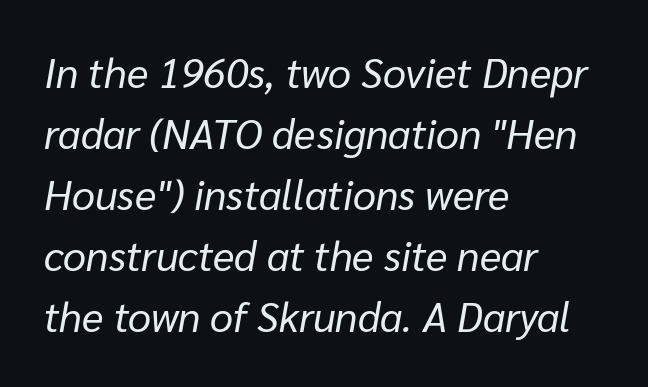
Q: Is the text bold? A: No.
Q: Is the text italic (slanted)? A: Yes, it leans right by about 10 degrees.
Q: Is the text underlined? A: No.
Q: How is the paragraph aligned? A: Left-aligned.
Q: Is the spacing between letters normal or unusually wide? A: Normal.
Q: Is the spacing between lines tight, normal or loose? A: Normal.
Q: Width (condensed, normal, or wide)? A: Normal.
Q: Stroke contrast? A: Low.
Q: x-height? A: Medium.
Q: Monospaced? A: No.
